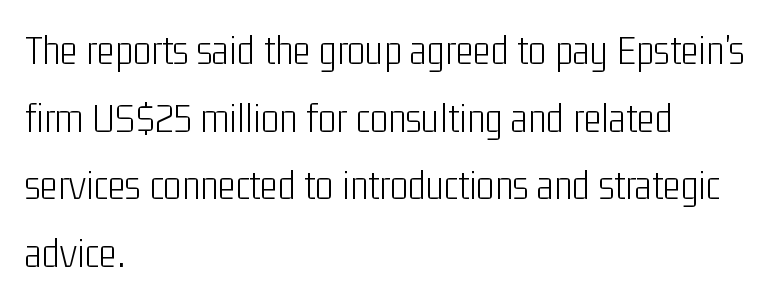
Italic: no, the glyphs are upright roman. The glyphs are unaccompanied by any horizontal stroke below them. Horizontal alignment here is leftward, the default for most running prose. Stems here are at most as thick as an everyday book face. This block has exactly the height ordinary leading produces.
